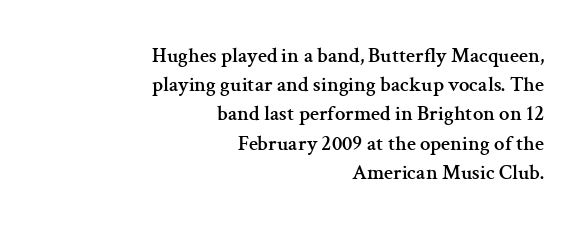
The image shows 21 px text type, upright; set right-aligned, normal line spacing (1.39x), normal letter spacing, not underlined.
